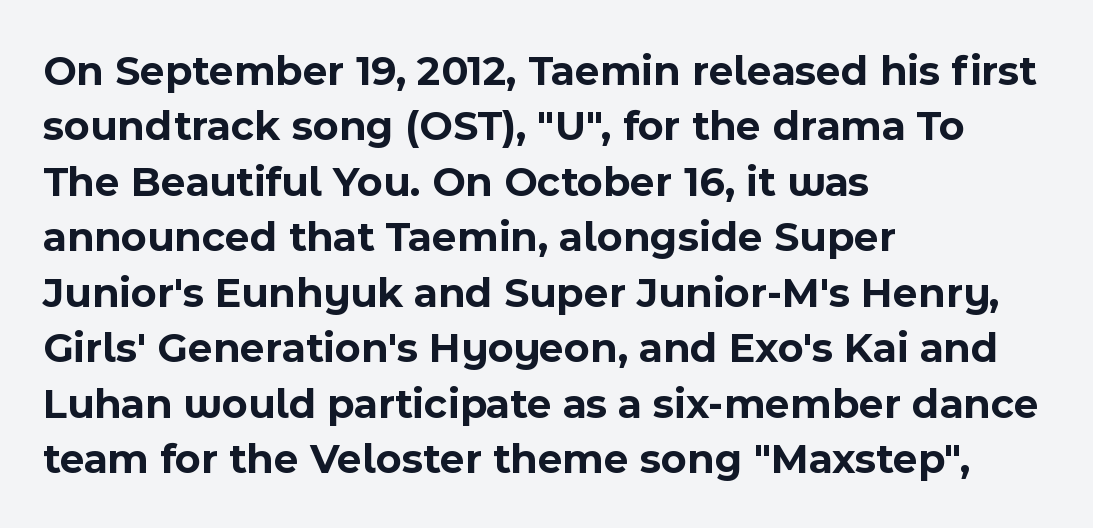
Q: Is the text bold? A: Yes.
Q: Is the text italic (slanted)? A: No, it is upright.
Q: Is the typeface a serif or a sans-serif typeface? A: Sans-serif.
Q: Is the text underlined? A: No.
Q: How is the paragraph aligned? A: Left-aligned.
Q: Is the spacing between letters normal or unusually wide? A: Normal.
Q: Is the spacing between lines tight, normal or loose? A: Normal.
Q: Width (condensed, normal, or wide)? A: Normal.
Q: x-height? A: Medium.
Q: Monospaced? A: No.
